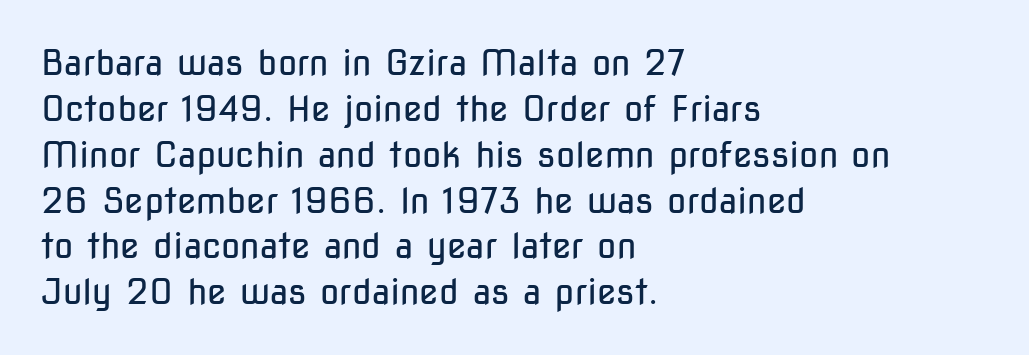
The image shows 35 px regular-weight, condensed sans-serif type, upright; set left-aligned, normal line spacing (1.31x), normal letter spacing, not underlined; low stroke contrast and a medium x-height.
